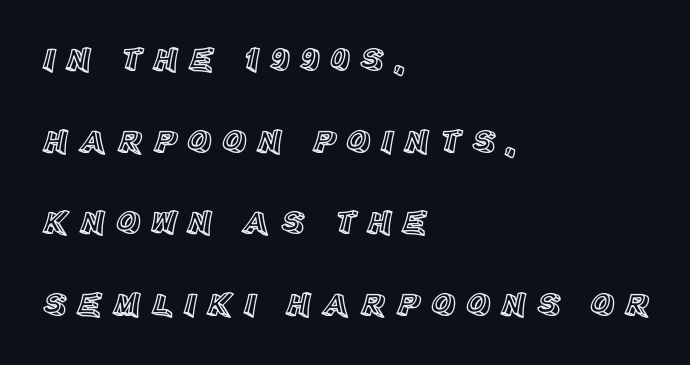
Widely set lines give the paragraph a tall, airy silhouette. This sample is left-justified, so line endings fall wherever the words run out. Is this a fixed-width face? No — the glyphs have proportional, varying widths. The area under the type is left untouched.
